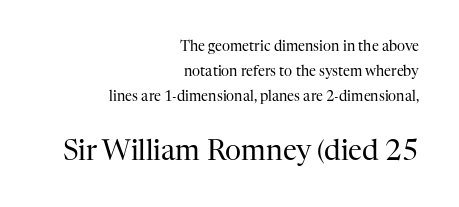
{"serif": "yes", "italic": "no", "bold": "no", "weight": "regular", "width": "normal", "stroke_contrast": "high", "x_height": "medium", "monospaced": "no", "underline": "no", "align": "right", "line_spacing_ratio": 1.79, "letter_spacing": "normal", "letter_spacing_em": 0.0, "larger_block": "second", "size_ratio": 2.0, "glyph_px": 28}
